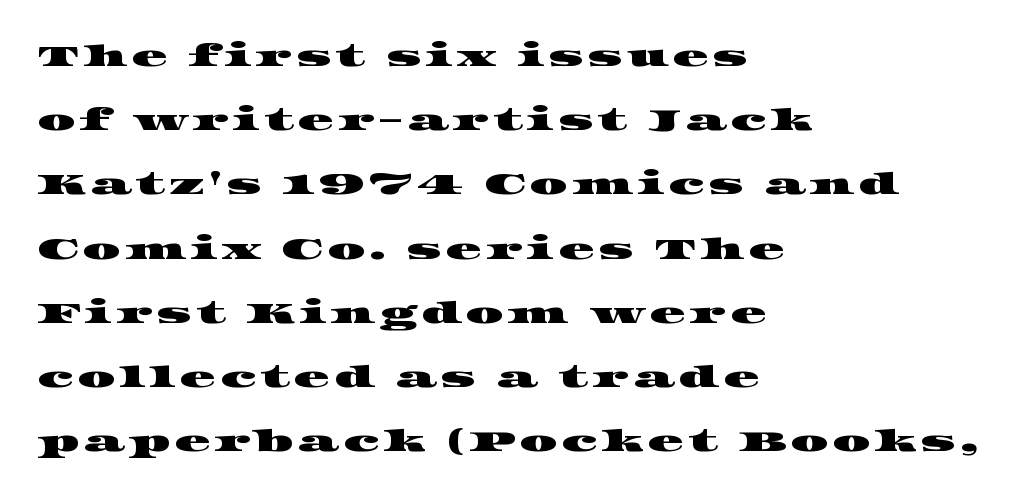
The image shows 30 px wide serif type; set left-aligned, loose line spacing (2.14x), not underlined; high stroke contrast and a large x-height.
